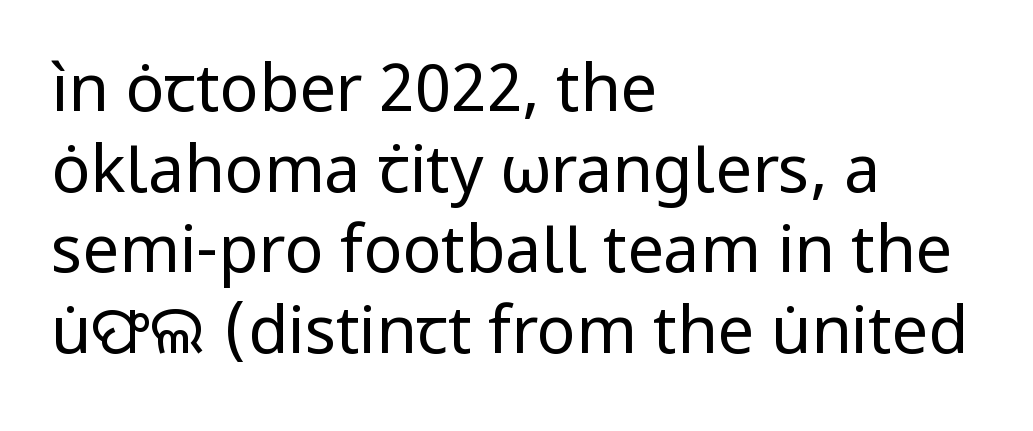
The image shows 65 px regular-weight sans-serif type, upright; set left-aligned, line spacing 1.24x, normal letter spacing, not underlined; low stroke contrast and a medium x-height.
